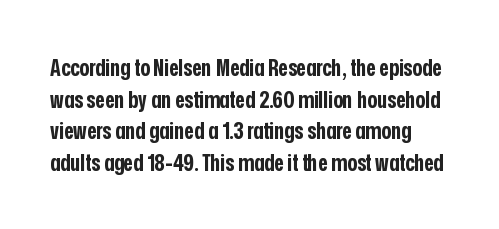
The image shows 23 px bold type, upright; set normal line spacing (1.37x), normal letter spacing, not underlined.
